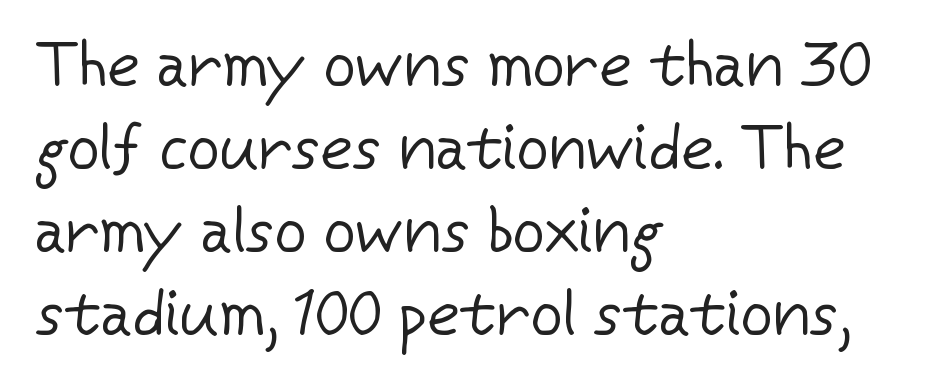
Teacher's note: observe the even left margin — that is flush-left alignment. A roman cut, with each character standing at attention. Just letters on the line, the space beneath them empty. Letter spacing: default.
